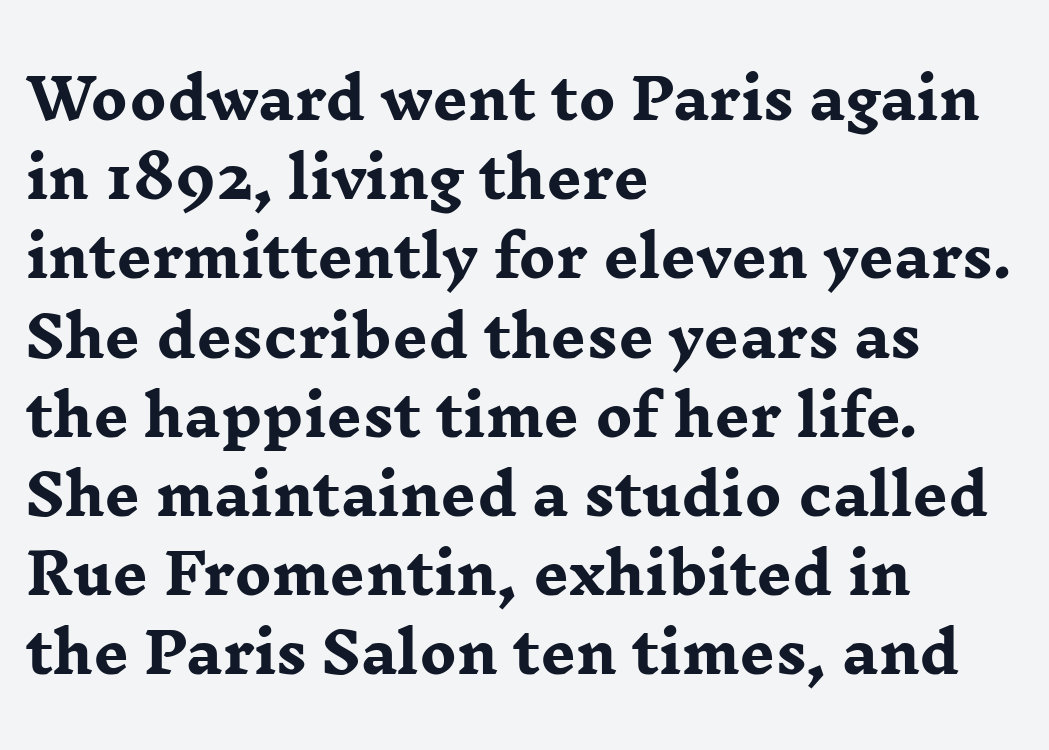
The image shows 55 px heavy, wide serif type, upright; set left-aligned, normal line spacing (1.44x), normal letter spacing, not underlined; low stroke contrast and a medium x-height.
